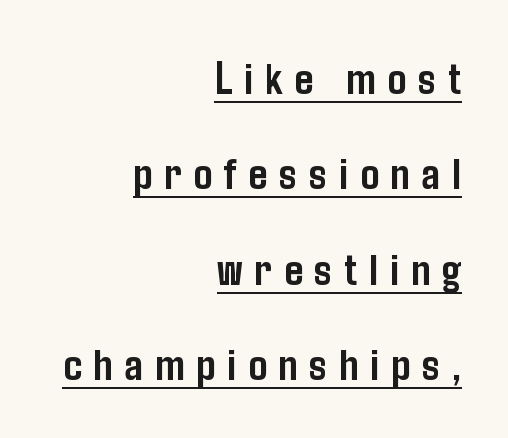
Which margin do the lines hug? The right one — the left edge is uneven. Does the leading feel generous? Absolutely, it's lavish. These characters rest on top of a visible drawn line. When letters stand straight like this, we call the style roman or upright. These lines are rendered in a variable-pitch font.
